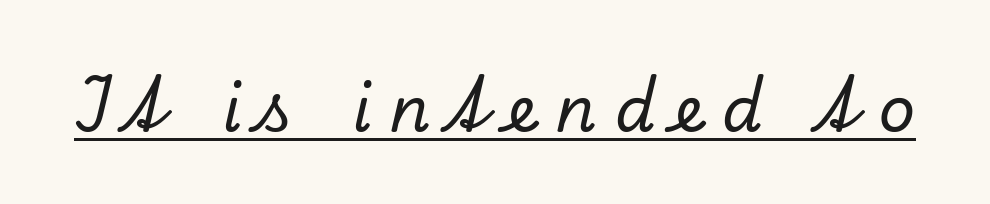
Students, note that the glyphs here are deliberately spaced far apart. Proportional: the letters do not fall into vertical columns. In terms of letterform style, serifs are clearly present. Rendered with sloped, italic letterforms.
